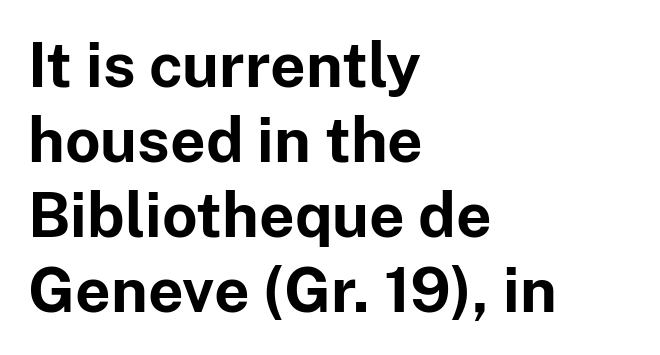
{"serif": "no", "italic": "no", "bold": "yes", "weight": "bold", "width": "normal", "stroke_contrast": "low", "x_height": "medium", "monospaced": "no", "underline": "no", "align": "left", "line_spacing_ratio": 1.21, "letter_spacing": "normal", "letter_spacing_em": 0.0, "glyph_px": 62}
